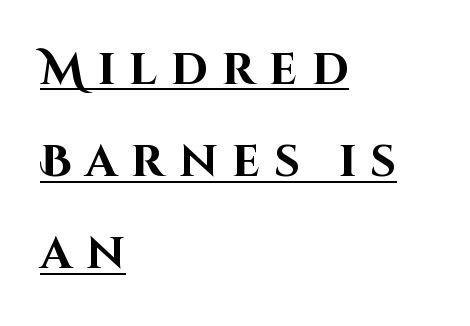
{"serif": "no", "italic": "no", "bold": "yes", "weight": "bold", "width": "normal", "stroke_contrast": "high", "x_height": "large", "monospaced": "no", "underline": "yes", "align": "left", "line_spacing": "loose", "line_spacing_ratio": 2.05, "letter_spacing": "wide", "letter_spacing_em": 0.31, "glyph_px": 45}
